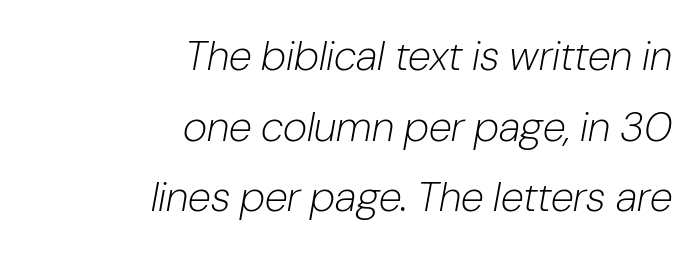
{"italic": "yes", "lean": "right", "slant_degrees": 10, "bold": "no", "weight": "light", "width": "normal", "stroke_contrast": "low", "x_height": "medium", "monospaced": "no", "underline": "no", "align": "right", "line_spacing": "normal", "line_spacing_ratio": 1.68, "letter_spacing": "normal", "letter_spacing_em": 0.0, "glyph_px": 42}
